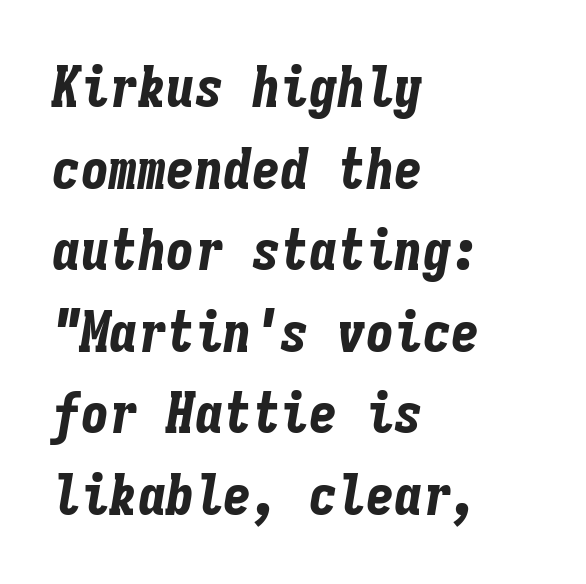
Q: Is the text bold? A: Yes.
Q: Is the text italic (slanted)? A: Yes, it leans right by about 9 degrees.
Q: Is the text underlined? A: No.
Q: How is the paragraph aligned? A: Left-aligned.
Q: Is the spacing between letters normal or unusually wide? A: Normal.
Q: Is the spacing between lines tight, normal or loose? A: Normal.
Q: Width (condensed, normal, or wide)? A: Condensed.
Q: Stroke contrast? A: Low.
Q: x-height? A: Medium.
Q: Monospaced? A: Yes.
